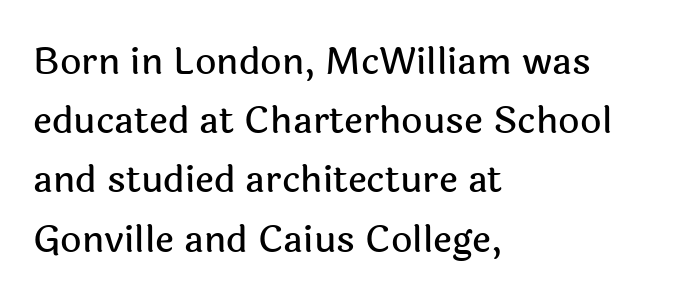
{"serif": "no", "italic": "no", "width": "normal", "x_height": "medium", "monospaced": "no", "underline": "no", "align": "left", "line_spacing": "normal", "line_spacing_ratio": 1.6, "letter_spacing": "normal", "letter_spacing_em": 0.0, "glyph_px": 37}
